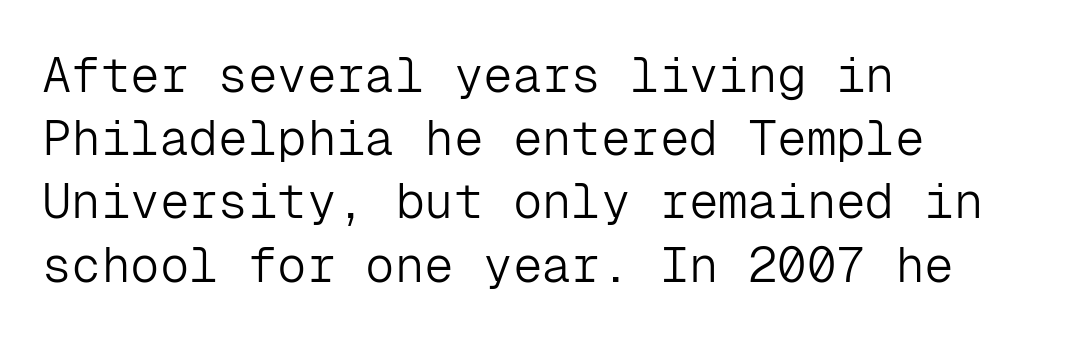
Q: Is the text bold? A: No.
Q: Is the text italic (slanted)? A: No, it is upright.
Q: Is the typeface a serif or a sans-serif typeface? A: Sans-serif.
Q: Is the text underlined? A: No.
Q: How is the paragraph aligned? A: Left-aligned.
Q: Is the spacing between letters normal or unusually wide? A: Normal.
Q: Is the spacing between lines tight, normal or loose? A: Normal.
Q: Width (condensed, normal, or wide)? A: Normal.
Q: Stroke contrast? A: Low.
Q: x-height? A: Medium.
Q: Monospaced? A: Yes.
